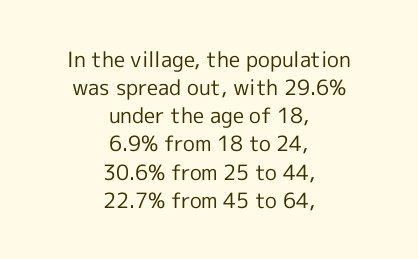
Honestly, there is no underline to notice here at all. Italic? Not at all — the glyphs are vertical. The face looks like a standard text weight, possibly lighter. In CSS terms this would be text-align: center. Honestly, the letter spacing is just normal — you wouldn't notice it. Leading matches the norm, producing a regular column.
